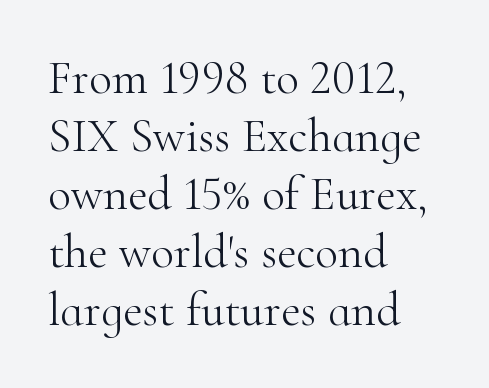
The type family on display is of the serif kind. The font is comparable to plain body text, perhaps lighter. The letters advance in unequal steps, a hallmark of proportional type. When letters stand straight like this, we call the style roman or upright. Leftover space on each line is placed entirely after the last word.
